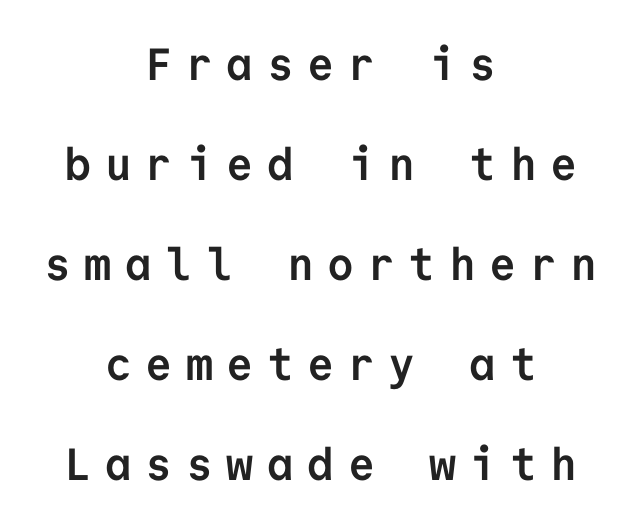
The face used here is monospaced, like something from a code editor. Compared with typical body copy, the letter spacing here is much looser. The typography opts for an upright posture over an oblique one. The rendering positions every line midway between the sides.
